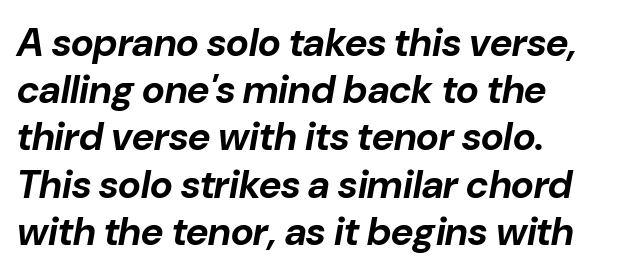
The image shows 39 px bold type, italic (leaning right); set left-aligned, line spacing 1.21x, normal letter spacing, not underlined; low stroke contrast and a medium x-height.
